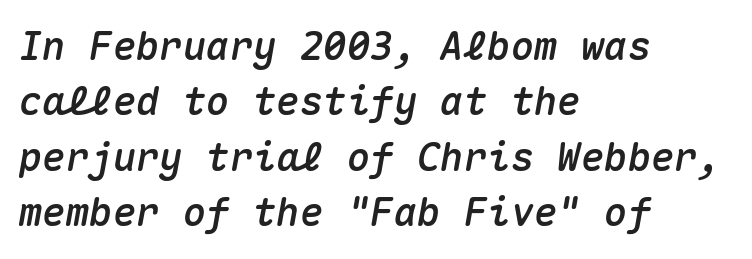
Evenly set lines give the paragraph a standard silhouette. How are the letters spaced? Ordinarily, with no added tracking. Any mark beneath the type? The region is blank. A classic flush-left, rag-right setting is used for this passage.
